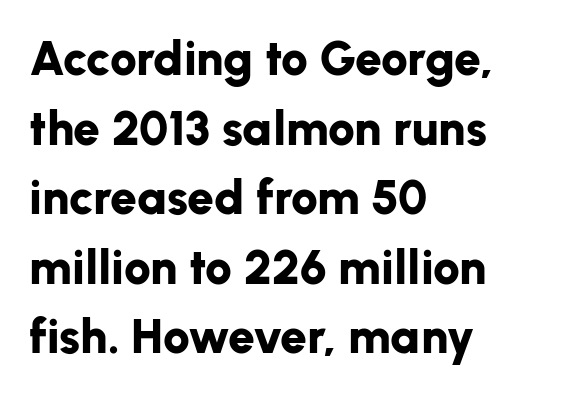
The image shows 48 px bold sans-serif type, upright; set left-aligned, normal line spacing (1.45x), normal letter spacing, not underlined; low stroke contrast and a medium x-height.
